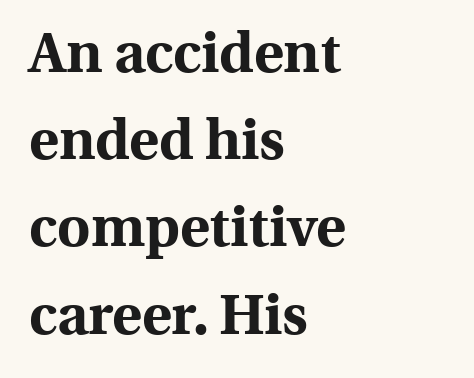
Vertical spacing — default. The face used here is proportionally spaced, like ordinary book or web type. You can tell from the footed stems that serif type was used. Layout note: lines flush left. Clear beneath every line of the passage.
